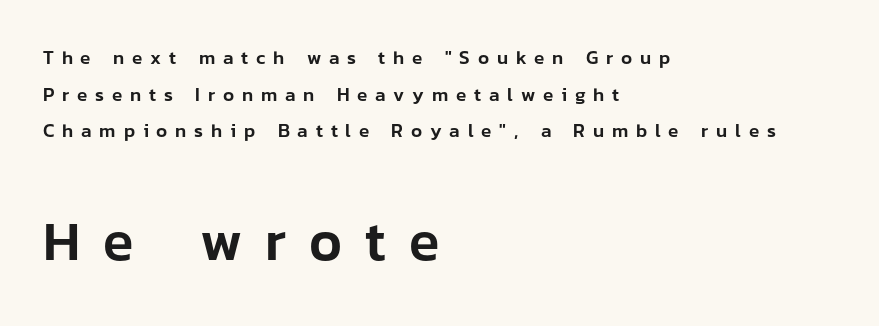
Q: Is the text italic (slanted)? A: No, it is upright.
Q: Is the typeface a serif or a sans-serif typeface? A: Sans-serif.
Q: Is the text underlined? A: No.
Q: How is the paragraph aligned? A: Left-aligned.
Q: Is the spacing between letters normal or unusually wide? A: Unusually wide.
Q: Is the spacing between lines tight, normal or loose? A: Loose.
Q: Which block of text is set in a larger size, the first (top) or the second (bottom)? A: The second (bottom) one.
Q: Width (condensed, normal, or wide)? A: Normal.
Q: Stroke contrast? A: Low.
Q: x-height? A: Medium.
Q: Monospaced? A: No.
